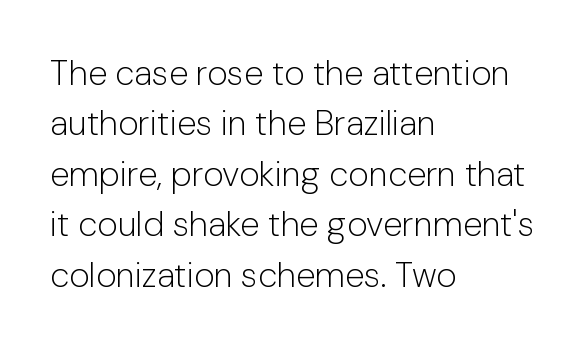
Q: Is the text bold? A: No.
Q: Is the text italic (slanted)? A: No, it is upright.
Q: Is the typeface a serif or a sans-serif typeface? A: Sans-serif.
Q: Is the text underlined? A: No.
Q: How is the paragraph aligned? A: Left-aligned.
Q: Is the spacing between letters normal or unusually wide? A: Normal.
Q: Is the spacing between lines tight, normal or loose? A: Normal.
Q: Width (condensed, normal, or wide)? A: Normal.
Q: Stroke contrast? A: Low.
Q: x-height? A: Medium.
Q: Monospaced? A: No.
